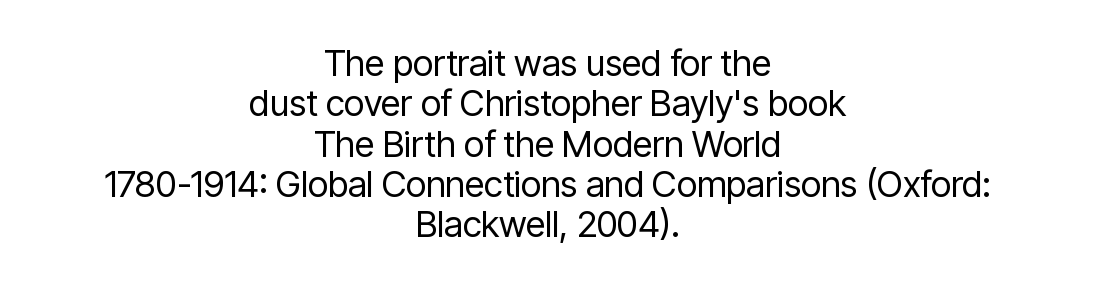
Q: Is the text bold? A: No.
Q: Is the text italic (slanted)? A: No, it is upright.
Q: Is the typeface a serif or a sans-serif typeface? A: Sans-serif.
Q: Is the text underlined? A: No.
Q: How is the paragraph aligned? A: Centered.
Q: Is the spacing between letters normal or unusually wide? A: Normal.
Q: Is the spacing between lines tight, normal or loose? A: Tight.
Q: Width (condensed, normal, or wide)? A: Condensed.
Q: Stroke contrast? A: Low.
Q: x-height? A: Medium.
Q: Monospaced? A: No.
